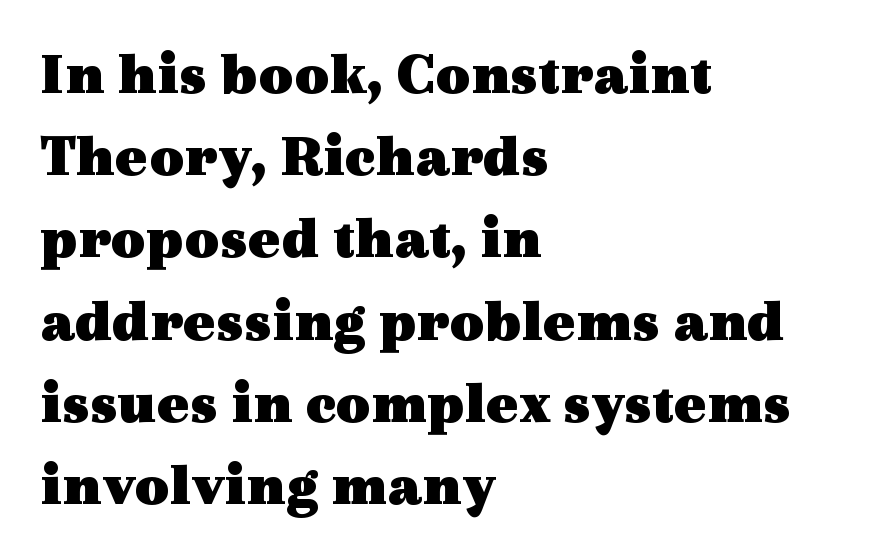
The image shows 60 px heavy, wide serif type, upright; set left-aligned, normal line spacing (1.37x), normal letter spacing, not underlined; a medium x-height.
